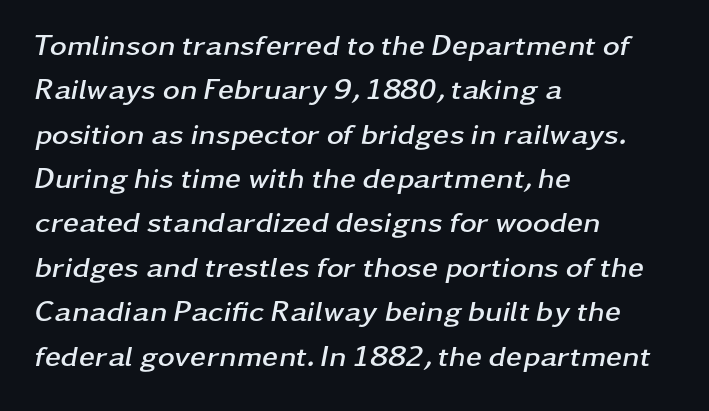
The image shows 29 px semibold, wide type, italic (leaning right); set left-aligned, normal line spacing (1.53x), normal letter spacing, not underlined; low stroke contrast and a medium x-height.
